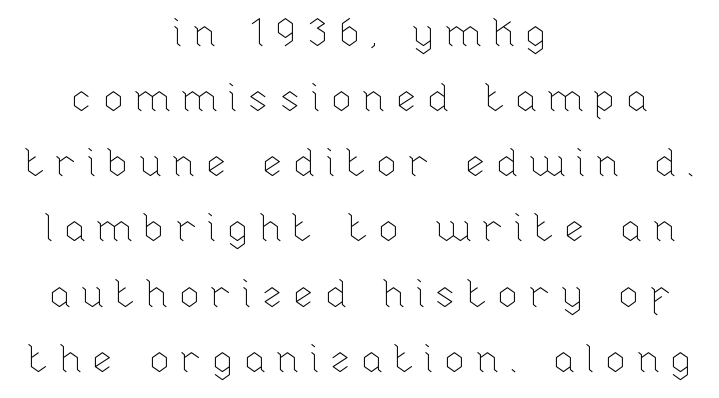
{"italic": "no", "bold": "no", "weight": "thin", "width": "normal", "stroke_contrast": "low", "x_height": "medium", "monospaced": "no", "underline": "no", "align": "center", "line_spacing": "normal", "line_spacing_ratio": 1.67, "letter_spacing": "wide", "letter_spacing_em": 0.24, "glyph_px": 39}
